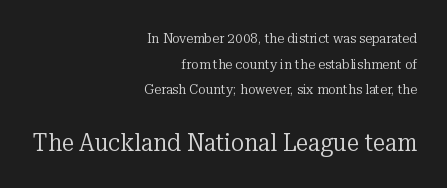
Q: Is the text bold? A: No.
Q: Is the text italic (slanted)? A: No, it is upright.
Q: Is the text underlined? A: No.
Q: How is the paragraph aligned? A: Right-aligned.
Q: Is the spacing between letters normal or unusually wide? A: Normal.
Q: Which block of text is set in a larger size, the first (top) or the second (bottom)? A: The second (bottom) one.
